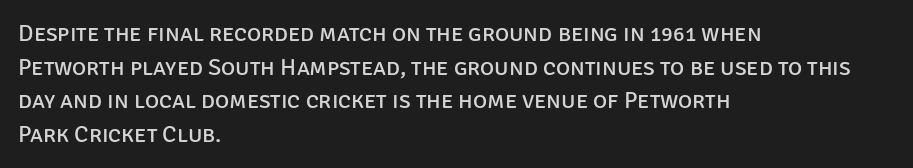
Q: Is the text bold? A: No.
Q: Is the text italic (slanted)? A: No, it is upright.
Q: Is the text underlined? A: No.
Q: How is the paragraph aligned? A: Left-aligned.
Q: Is the spacing between letters normal or unusually wide? A: Normal.
Q: Is the spacing between lines tight, normal or loose? A: Normal.
